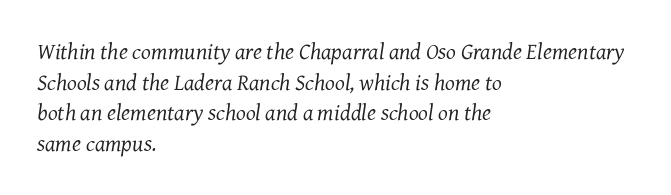
The image shows 23 px text type, italic (leaning right); set left-aligned, normal line spacing (1.33x), normal letter spacing, not underlined.
